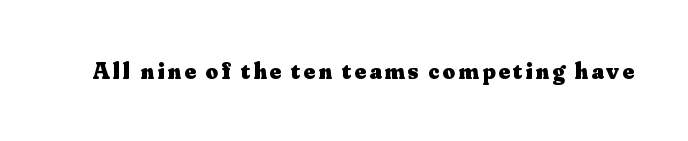
The image shows 24 px bold type, upright; set not underlined.
